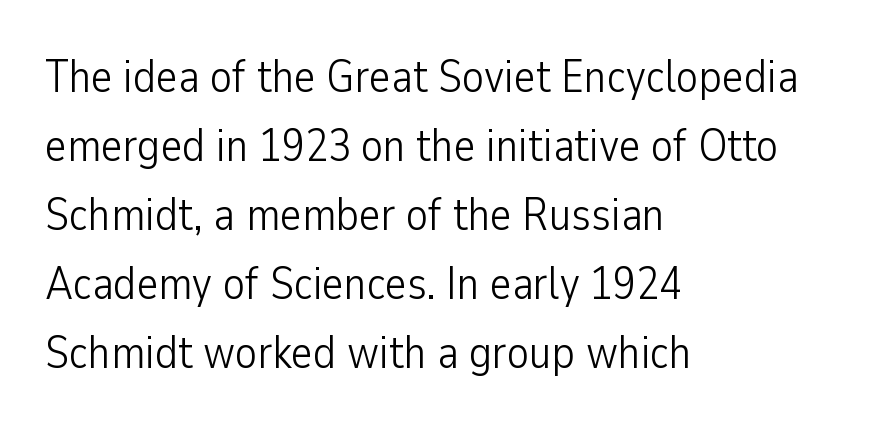
Q: Is the text bold? A: No.
Q: Is the text italic (slanted)? A: No, it is upright.
Q: Is the typeface a serif or a sans-serif typeface? A: Sans-serif.
Q: Is the text underlined? A: No.
Q: How is the paragraph aligned? A: Left-aligned.
Q: Is the spacing between letters normal or unusually wide? A: Normal.
Q: Is the spacing between lines tight, normal or loose? A: Normal.
Q: Width (condensed, normal, or wide)? A: Condensed.
Q: Stroke contrast? A: Low.
Q: x-height? A: Medium.
Q: Monospaced? A: No.
